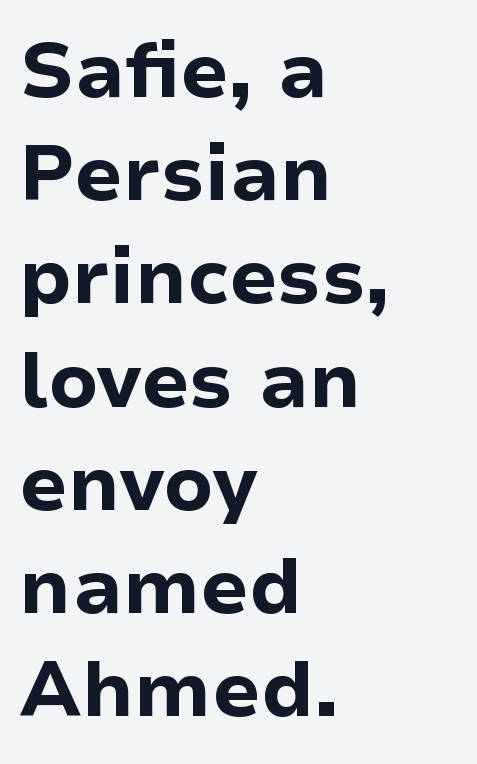
Q: Is the text bold? A: Yes.
Q: Is the text italic (slanted)? A: No, it is upright.
Q: Is the typeface a serif or a sans-serif typeface? A: Sans-serif.
Q: Is the text underlined? A: No.
Q: How is the paragraph aligned? A: Left-aligned.
Q: Is the spacing between letters normal or unusually wide? A: Normal.
Q: Is the spacing between lines tight, normal or loose? A: Normal.
Q: Width (condensed, normal, or wide)? A: Normal.
Q: Stroke contrast? A: Low.
Q: x-height? A: Medium.
Q: Monospaced? A: No.
